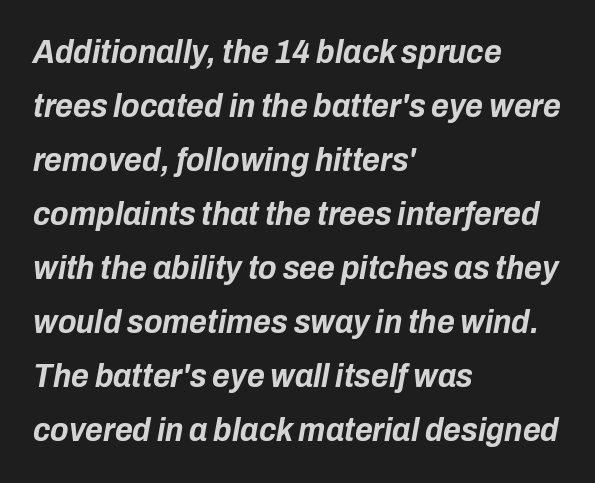
Reading down the column, the eye jumps a familiar distance to each next line. Every letter is thick-stroked: bold, no question. The foot of each line stays bare and open. Here the glyphs are tracked normally, forming tight word shapes. The setting favours the left margin, as ordinary paragraphs usually do. Character widths vary here, with narrow letters taking less room than wide ones.
